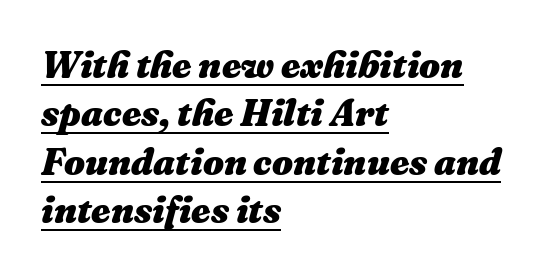
Q: Is the text bold? A: Yes.
Q: Is the text italic (slanted)? A: Yes, it leans right by about 16 degrees.
Q: Is the text underlined? A: Yes.
Q: How is the paragraph aligned? A: Left-aligned.
Q: Is the spacing between letters normal or unusually wide? A: Normal.
Q: Is the spacing between lines tight, normal or loose? A: Normal.
Q: Width (condensed, normal, or wide)? A: Normal.
Q: Stroke contrast? A: Medium.
Q: x-height? A: Medium.
Q: Monospaced? A: No.
